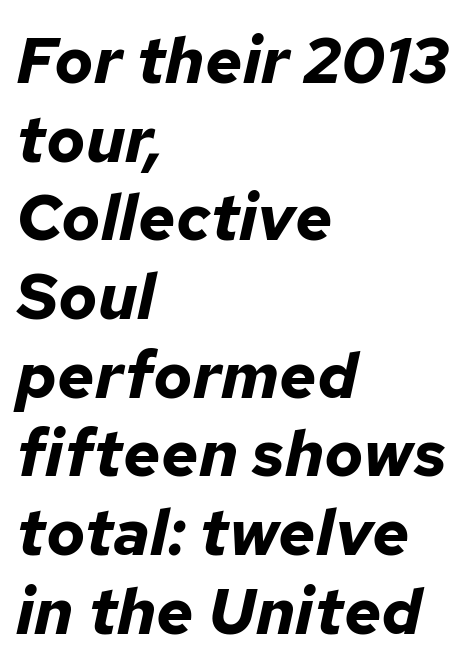
Q: Is the text bold? A: Yes.
Q: Is the text italic (slanted)? A: Yes, it leans right by about 12 degrees.
Q: Is the text underlined? A: No.
Q: How is the paragraph aligned? A: Left-aligned.
Q: Is the spacing between letters normal or unusually wide? A: Normal.
Q: Width (condensed, normal, or wide)? A: Normal.
Q: Stroke contrast? A: Low.
Q: x-height? A: Medium.
Q: Monospaced? A: No.
